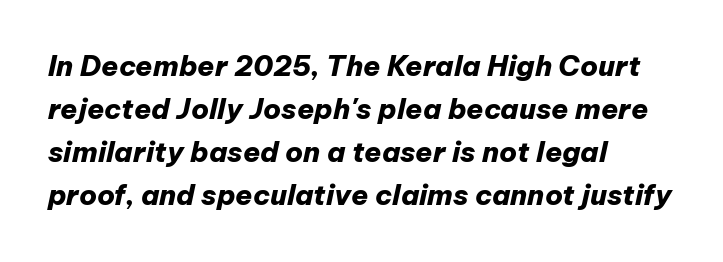
Notice how the stems are inclined rather than vertical — that's the hallmark of italics. Normally led — the rows are evenly, conventionally spaced. Bare-footed words on every line. Is the type bold? Yes — the strokes are clearly thick and heavy. Is the letter spacing exaggerated? No — it looks like the ordinary default. This sample is left-justified, so line endings fall wherever the words run out.
